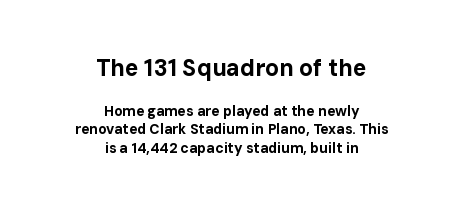
If you folded the block vertically in half, each line would mirror itself in length. Lines of text with bare space underneath. Quick note: interline space is typical. The upper block of text is set noticeably larger than the block beneath it. This sample uses an upright cut, with every glyph sitting square on the baseline. Here the glyphs are tracked normally, forming tight word shapes.
